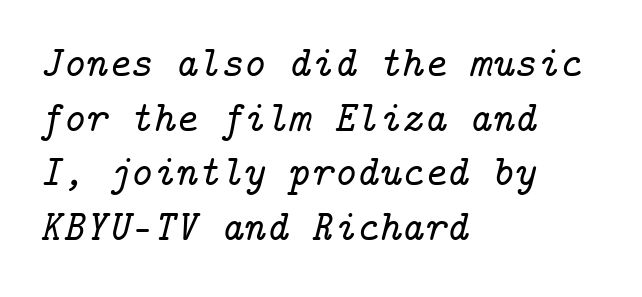
Q: Is the text italic (slanted)? A: Yes, it leans right by about 14 degrees.
Q: Is the typeface a serif or a sans-serif typeface? A: Serif.
Q: Is the text underlined? A: No.
Q: How is the paragraph aligned? A: Left-aligned.
Q: Is the spacing between letters normal or unusually wide? A: Normal.
Q: Is the spacing between lines tight, normal or loose? A: Normal.
Q: Width (condensed, normal, or wide)? A: Normal.
Q: Stroke contrast? A: Low.
Q: x-height? A: Medium.
